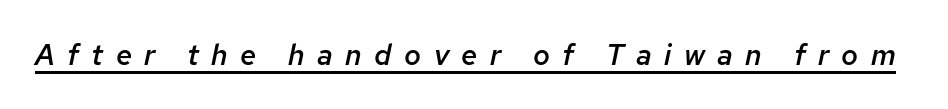
The image shows 29 px semibold type, italic (leaning right); set unusually wide letter spacing (+0.43 em), underlined; low stroke contrast and a medium x-height.
